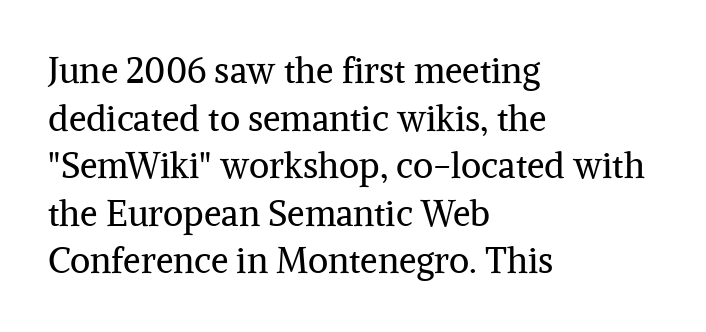
Q: Is the text bold? A: No.
Q: Is the text italic (slanted)? A: No, it is upright.
Q: Is the typeface a serif or a sans-serif typeface? A: Serif.
Q: Is the text underlined? A: No.
Q: How is the paragraph aligned? A: Left-aligned.
Q: Is the spacing between letters normal or unusually wide? A: Normal.
Q: Is the spacing between lines tight, normal or loose? A: Normal.
Q: Width (condensed, normal, or wide)? A: Normal.
Q: Stroke contrast? A: Medium.
Q: x-height? A: Medium.
Q: Monospaced? A: No.
